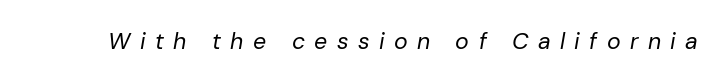
A bare baseline throughout the passage. Ink coverage per letter is moderate at most. There's an unmistakable incline to the writing here. Here the glyphs are tracked loosely, breaking word shapes into spaced letters.
